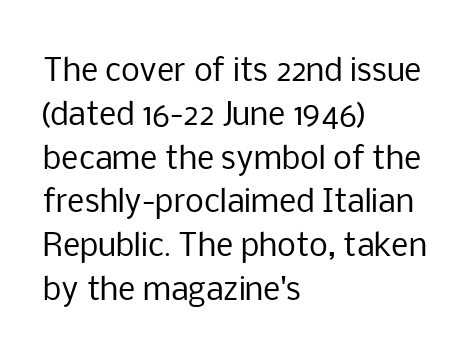
The image shows 30 px regular-weight sans-serif type, upright; set left-aligned, normal line spacing (1.46x), normal letter spacing, not underlined; low stroke contrast and a medium x-height.
